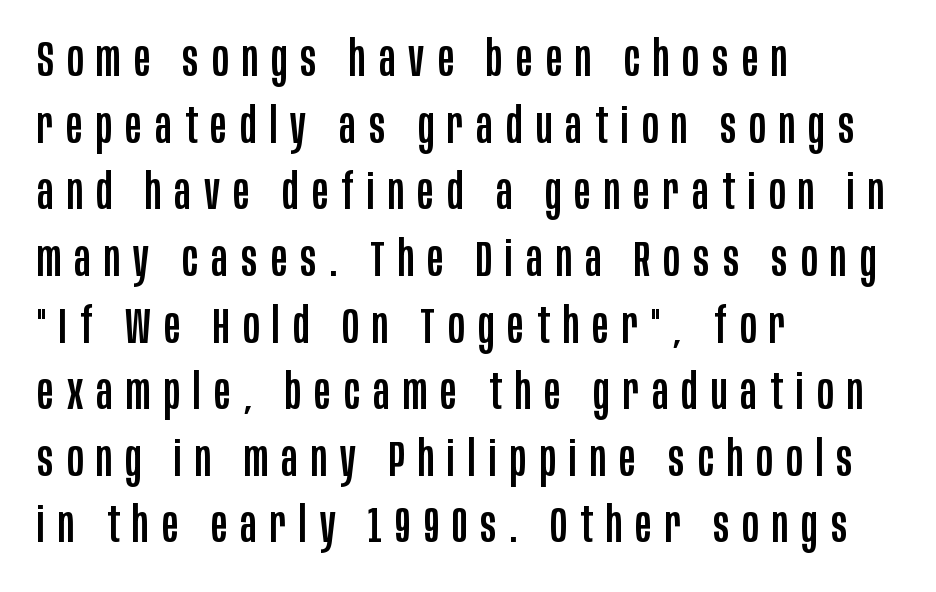
The image shows 49 px condensed sans-serif type, upright; set left-aligned, normal line spacing (1.36x), unusually wide letter spacing (+0.27 em), not underlined; low stroke contrast and a large x-height.
